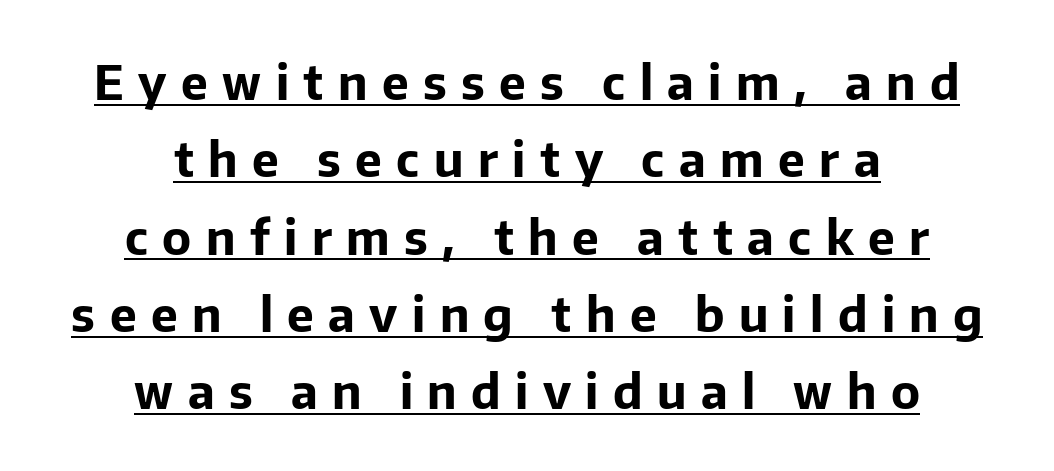
Emphasis by weight is at full strength: bold. Character widths vary here, with narrow letters taking less room than wide ones. The lines in this sample share a center point and differ in where they start and stop. Vertical spacing — default. Nope, not italic — everything's standing straight.
